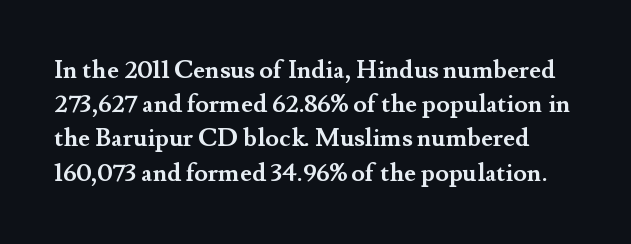
The image shows 25 px bold type, upright; set normal line spacing (1.37x), normal letter spacing, not underlined.
